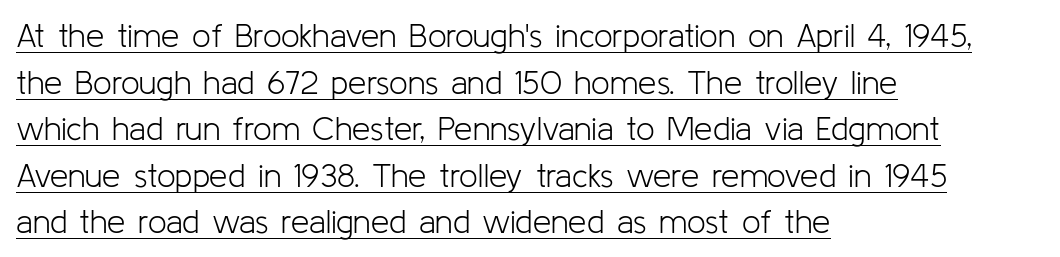
Q: Is the text bold? A: No.
Q: Is the text italic (slanted)? A: No, it is upright.
Q: Is the typeface a serif or a sans-serif typeface? A: Sans-serif.
Q: Is the text underlined? A: Yes.
Q: How is the paragraph aligned? A: Left-aligned.
Q: Is the spacing between letters normal or unusually wide? A: Normal.
Q: Is the spacing between lines tight, normal or loose? A: Normal.
Q: Width (condensed, normal, or wide)? A: Normal.
Q: Stroke contrast? A: Low.
Q: x-height? A: Medium.
Q: Monospaced? A: No.
